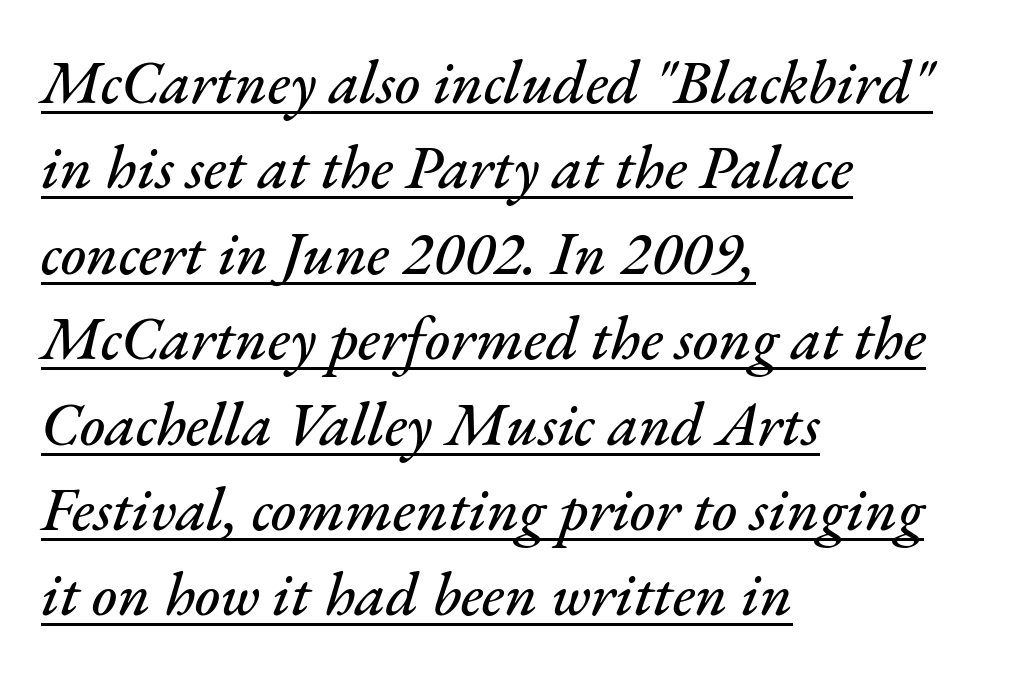
{"italic": "yes", "lean": "right", "slant_degrees": 17, "width": "normal", "stroke_contrast": "medium", "x_height": "small", "monospaced": "no", "underline": "yes", "align": "left", "line_spacing": "normal", "line_spacing_ratio": 1.4, "letter_spacing": "normal", "letter_spacing_em": 0.0, "glyph_px": 61}
